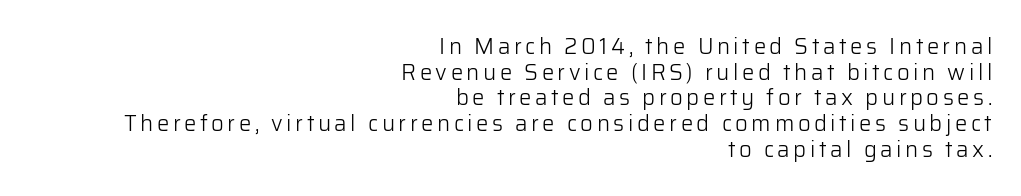
{"italic": "no", "bold": "no", "underline": "no", "align": "right", "line_spacing_ratio": 1.17, "glyph_px": 22}
